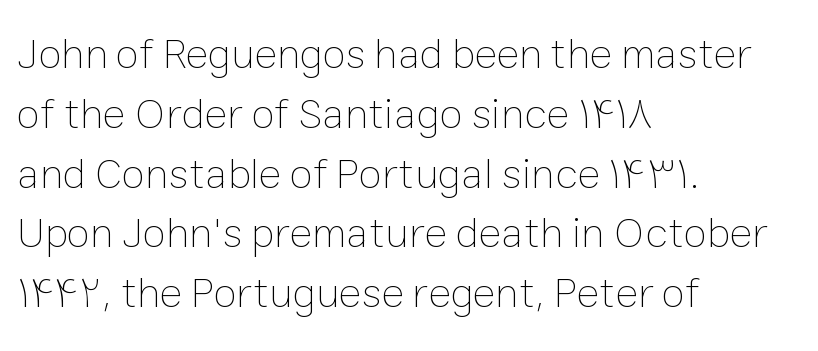
The image shows 43 px thin type, upright; set left-aligned, normal line spacing (1.39x), normal letter spacing, not underlined; low stroke contrast and a medium x-height.
